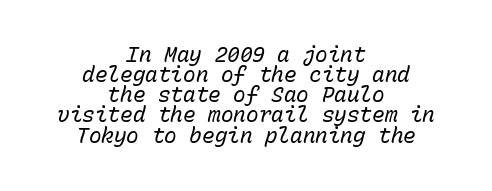
The image shows 21 px text type, italic (leaning right); set centered, tight line spacing (0.96x), normal letter spacing, not underlined.
